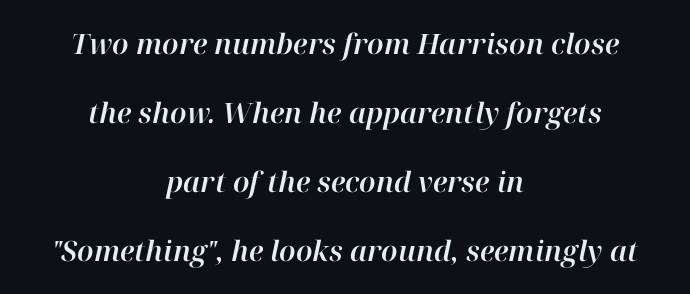
Q: Is the text italic (slanted)? A: Yes, it leans right by about 12 degrees.
Q: Is the text underlined? A: No.
Q: How is the paragraph aligned? A: Centered.
Q: Is the spacing between letters normal or unusually wide? A: Normal.
Q: Is the spacing between lines tight, normal or loose? A: Loose.
Q: Width (condensed, normal, or wide)? A: Normal.
Q: Stroke contrast? A: High.
Q: x-height? A: Medium.
Q: Monospaced? A: No.
